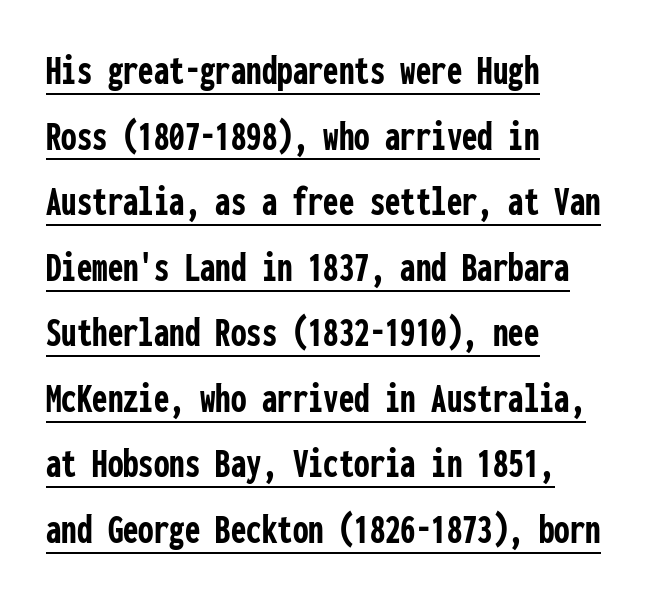
{"serif": "no", "italic": "no", "bold": "yes", "weight": "semibold", "width": "condensed", "stroke_contrast": "low", "x_height": "medium", "monospaced": "yes", "underline": "yes", "align": "left", "line_spacing": "normal", "line_spacing_ratio": 1.49, "letter_spacing": "normal", "letter_spacing_em": 0.0, "glyph_px": 44}
